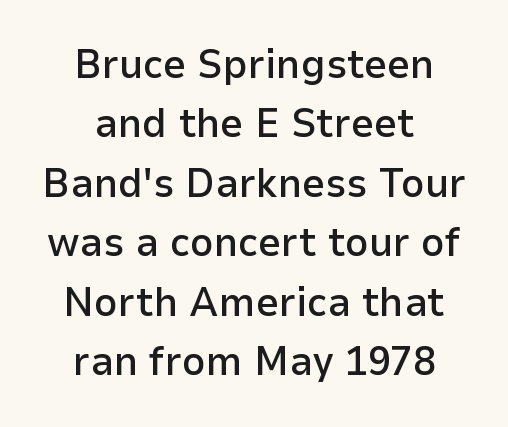
The image shows 41 px semibold sans-serif type, upright; set centered, normal line spacing (1.45x), normal letter spacing, not underlined; low stroke contrast and a medium x-height.
